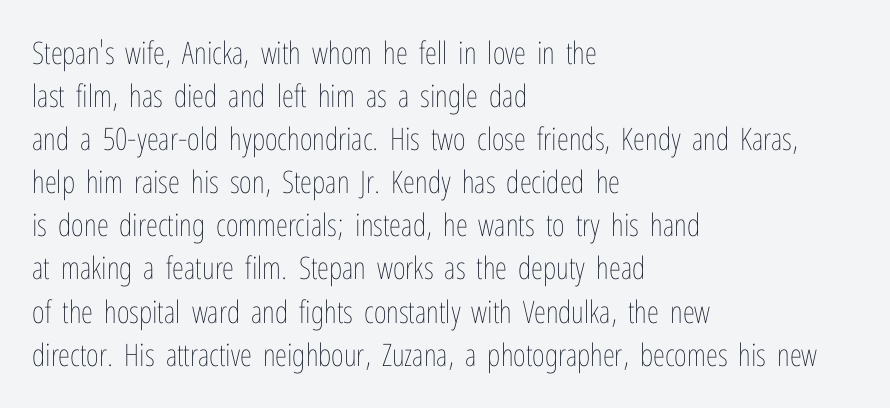
The image shows 31 px thin, condensed type, upright; set left-aligned, normal line spacing (1.39x), normal letter spacing, not underlined; low stroke contrast and a medium x-height.
